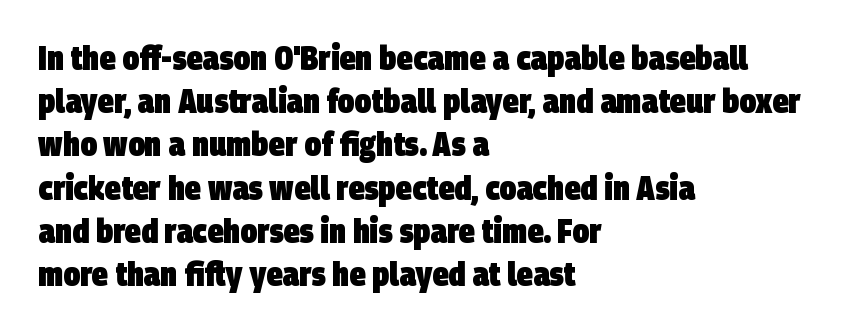
{"serif": "no", "bold": "yes", "weight": "heavy", "width": "condensed", "stroke_contrast": "low", "x_height": "large", "monospaced": "no", "underline": "no", "align": "left", "line_spacing": "normal", "line_spacing_ratio": 1.31, "letter_spacing": "normal", "letter_spacing_em": 0.0, "glyph_px": 33}
